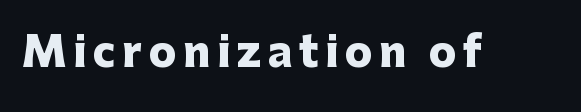
{"serif": "no", "italic": "no", "bold": "yes", "weight": "heavy", "width": "normal", "stroke_contrast": "low", "x_height": "medium", "monospaced": "no", "underline": "no", "glyph_px": 41}
